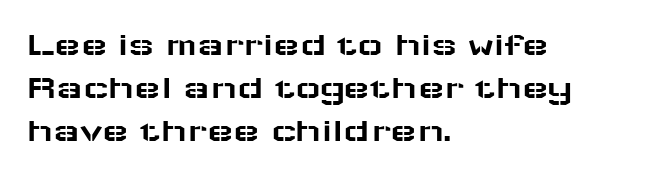
{"serif": "no", "italic": "no", "width": "wide", "stroke_contrast": "low", "x_height": "medium", "monospaced": "no", "underline": "no", "align": "left", "line_spacing_ratio": 1.23, "letter_spacing": "normal", "letter_spacing_em": 0.0, "glyph_px": 35}
